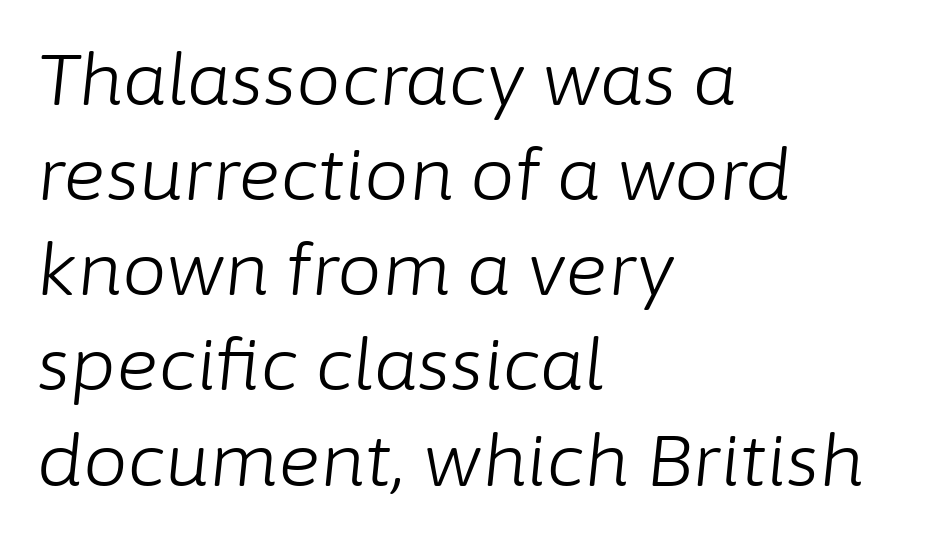
{"italic": "yes", "lean": "right", "slant_degrees": 6, "bold": "no", "weight": "light", "width": "normal", "stroke_contrast": "low", "x_height": "medium", "monospaced": "no", "underline": "no", "align": "left", "line_spacing": "normal", "line_spacing_ratio": 1.34, "letter_spacing": "normal", "letter_spacing_em": 0.0, "glyph_px": 71}
